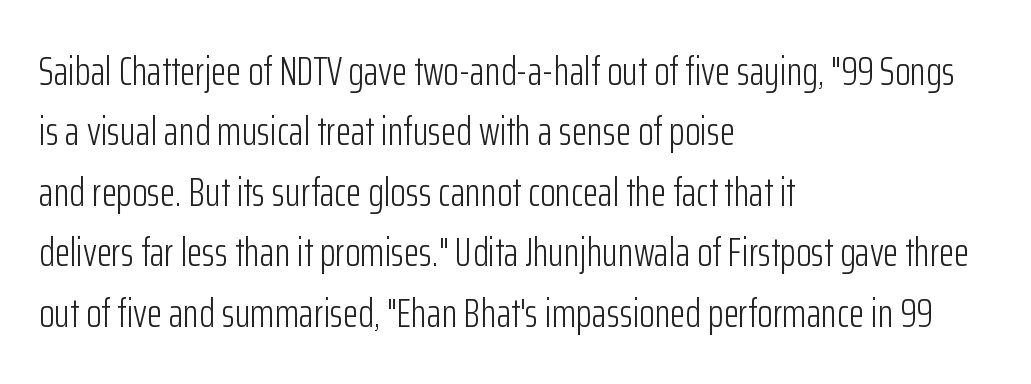
Q: Is the text bold? A: No.
Q: Is the text italic (slanted)? A: No, it is upright.
Q: Is the typeface a serif or a sans-serif typeface? A: Sans-serif.
Q: Is the text underlined? A: No.
Q: How is the paragraph aligned? A: Left-aligned.
Q: Is the spacing between letters normal or unusually wide? A: Normal.
Q: Is the spacing between lines tight, normal or loose? A: Normal.
Q: Width (condensed, normal, or wide)? A: Condensed.
Q: Stroke contrast? A: Low.
Q: x-height? A: Medium.
Q: Monospaced? A: No.
